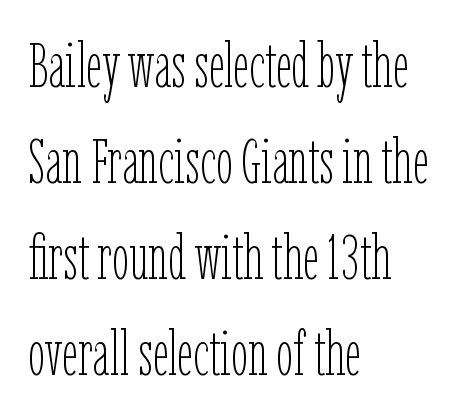
{"italic": "no", "bold": "no", "weight": "thin", "width": "condensed", "stroke_contrast": "low", "x_height": "medium", "monospaced": "no", "underline": "no", "align": "left", "line_spacing": "normal", "line_spacing_ratio": 1.55, "letter_spacing": "normal", "letter_spacing_em": 0.0, "glyph_px": 62}
